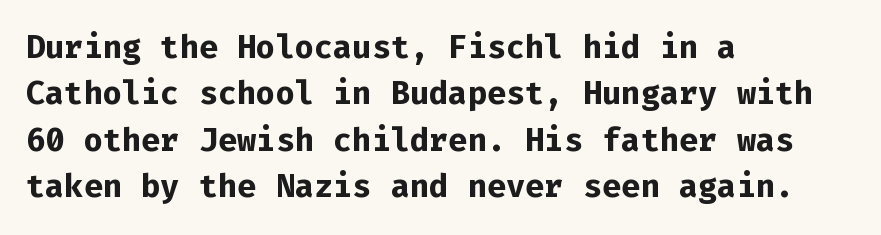
{"serif": "no", "italic": "no", "bold": "yes", "weight": "bold", "width": "normal", "stroke_contrast": "low", "x_height": "medium", "monospaced": "yes", "underline": "no", "align": "left", "line_spacing": "normal", "line_spacing_ratio": 1.45, "letter_spacing": "normal", "letter_spacing_em": 0.0, "glyph_px": 32}
